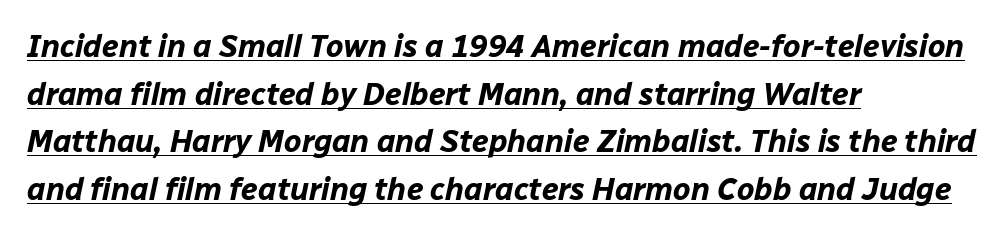
The leading is moderate, giving the passage an even texture. Beneath each row of characters lies a ruled line. A typesetter would mark this as italic. The setting favours the left margin, as ordinary paragraphs usually do. The face used here is proportionally spaced, like ordinary book or web type.
